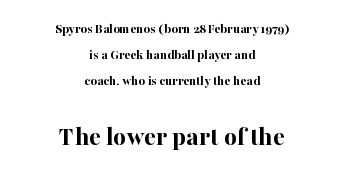
{"serif": "yes", "italic": "no", "bold": "yes", "weight": "bold", "width": "normal", "stroke_contrast": "high", "x_height": "medium", "monospaced": "no", "underline": "no", "align": "center", "line_spacing_ratio": 1.85, "letter_spacing": "normal", "letter_spacing_em": 0.0, "larger_block": "second", "size_ratio": 2.0, "glyph_px": 28}
